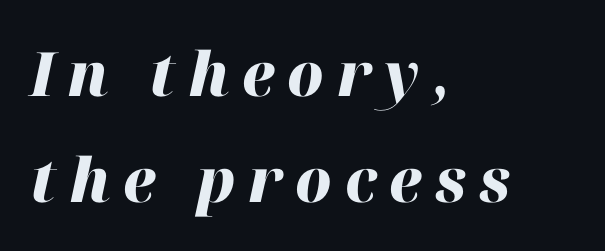
The image shows 61 px heavy type, italic (leaning right); set left-aligned, line spacing 1.74x, unusually wide letter spacing (+0.21 em), not underlined; high stroke contrast and a medium x-height.
